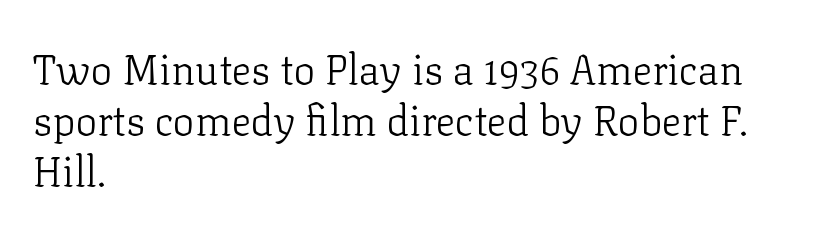
Character widths vary here, with narrow letters taking less room than wide ones. Italic? Not at all — the glyphs are vertical. Bold? No — there's no thickening of the strokes. A student would call this left alignment; a typographer would say flush left, rag right. The passage shown has conventional tracking throughout.
